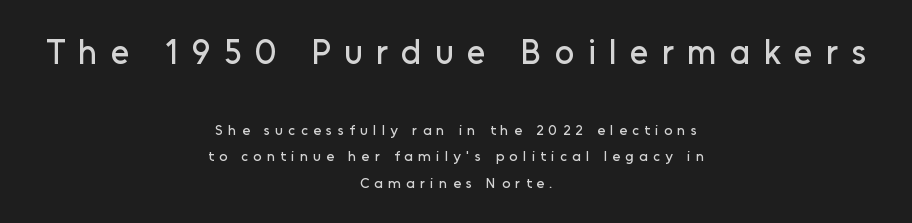
Q: Is the text italic (slanted)? A: No, it is upright.
Q: Is the typeface a serif or a sans-serif typeface? A: Sans-serif.
Q: Is the text underlined? A: No.
Q: How is the paragraph aligned? A: Centered.
Q: Is the spacing between letters normal or unusually wide? A: Unusually wide.
Q: Which block of text is set in a larger size, the first (top) or the second (bottom)? A: The first (top) one.
Q: Width (condensed, normal, or wide)? A: Normal.
Q: Stroke contrast? A: Low.
Q: x-height? A: Medium.
Q: Monospaced? A: No.
